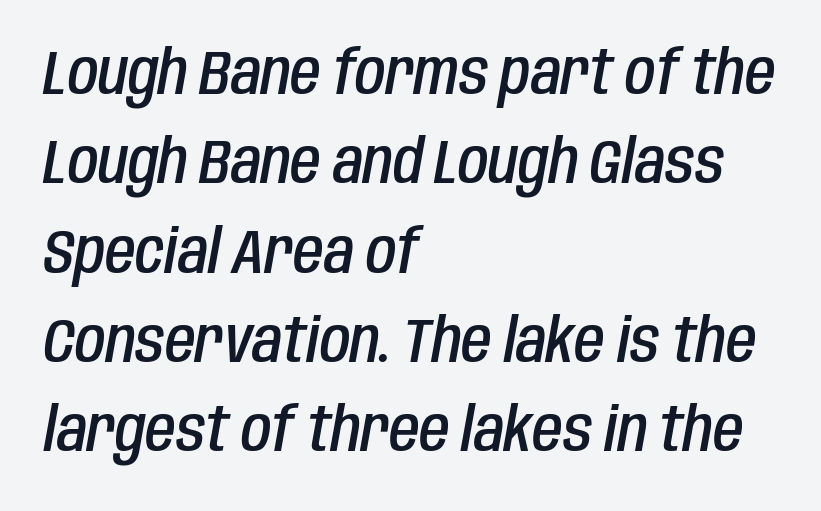
Look at the stroke-to-counter ratio: somewhat heavy, a semibold. Note the varied advance widths — an 'i' is clearly narrower than an 'm'. Just letters on the line, the space beneath them empty. These lines stack with their left ends in a neat column. This rendering leaves character spacing at its baseline value.
